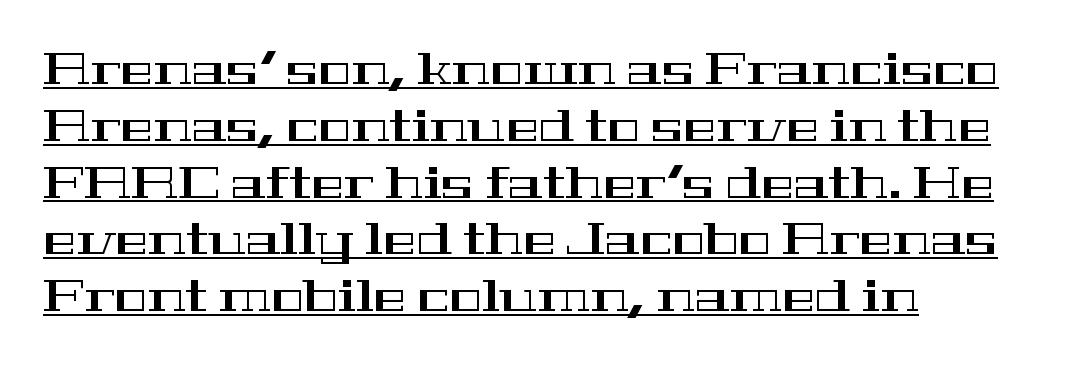
Q: Is the text italic (slanted)? A: No, it is upright.
Q: Is the typeface a serif or a sans-serif typeface? A: Serif.
Q: Is the text underlined? A: Yes.
Q: How is the paragraph aligned? A: Left-aligned.
Q: Is the spacing between letters normal or unusually wide? A: Normal.
Q: Is the spacing between lines tight, normal or loose? A: Normal.
Q: Width (condensed, normal, or wide)? A: Wide.
Q: Stroke contrast? A: High.
Q: x-height? A: Medium.
Q: Monospaced? A: No.
